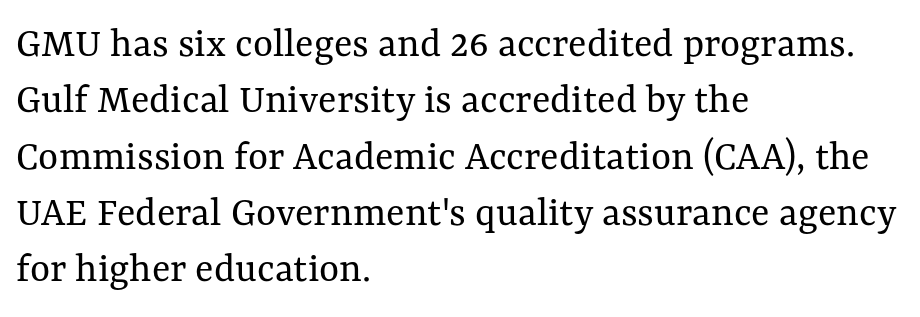
The image shows 43 px regular-weight type, upright; set left-aligned, normal line spacing (1.31x), normal letter spacing, not underlined; medium stroke contrast and a medium x-height.
